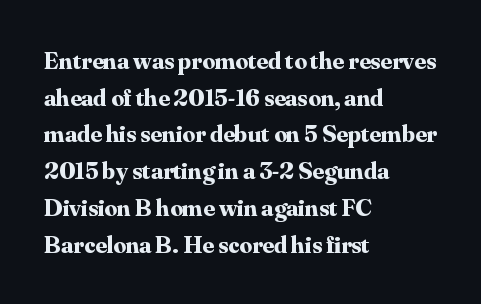
Q: Is the text bold? A: Yes.
Q: Is the text italic (slanted)? A: No, it is upright.
Q: Is the text underlined? A: No.
Q: How is the paragraph aligned? A: Left-aligned.
Q: Is the spacing between letters normal or unusually wide? A: Normal.
Q: Is the spacing between lines tight, normal or loose? A: Normal.
